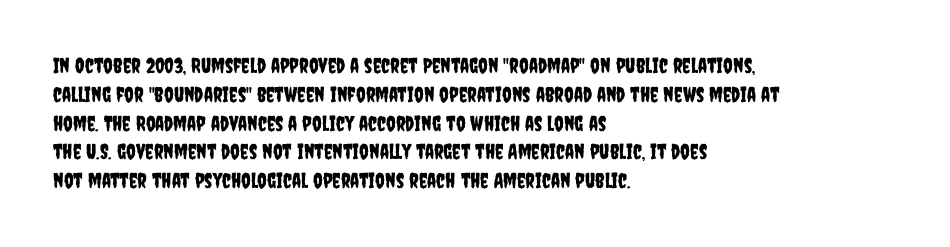
The image shows 21 px text type, upright; set left-aligned, normal line spacing (1.37x), normal letter spacing, not underlined.
